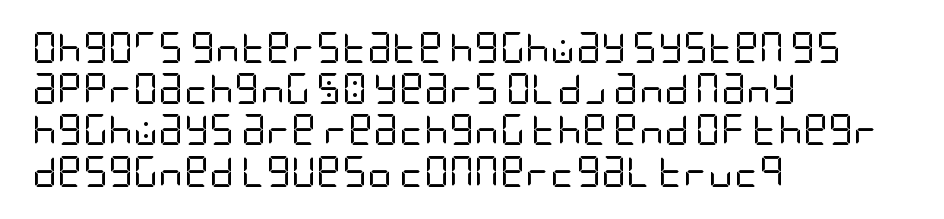
{"serif": "no", "italic": "no", "bold": "no", "weight": "regular", "width": "condensed", "stroke_contrast": "low", "x_height": "large", "underline": "no", "align": "left", "line_spacing": "normal", "line_spacing_ratio": 1.33, "letter_spacing": "normal", "letter_spacing_em": 0.0, "glyph_px": 31}
